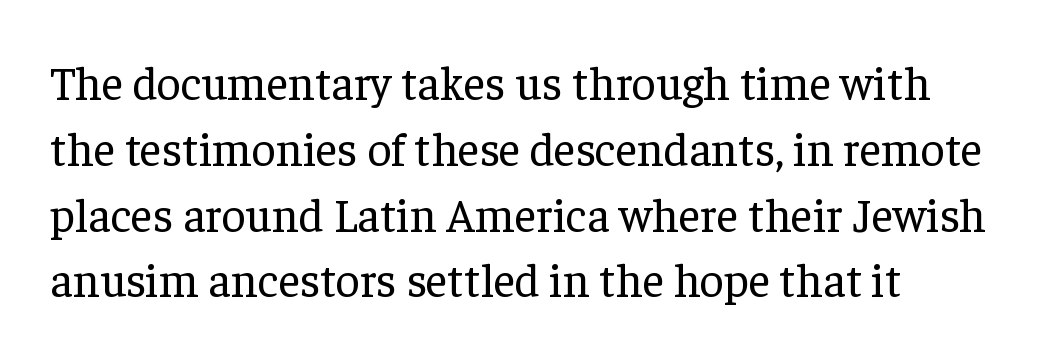
The image shows 47 px regular-weight serif type, upright; set left-aligned, normal line spacing (1.4x), normal letter spacing, not underlined; low stroke contrast and a medium x-height.
